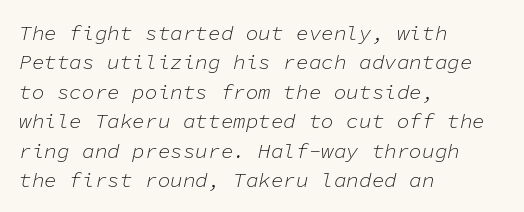
The image shows 21 px text type, italic (leaning right); set left-aligned, normal line spacing (1.4x), normal letter spacing, not underlined.
